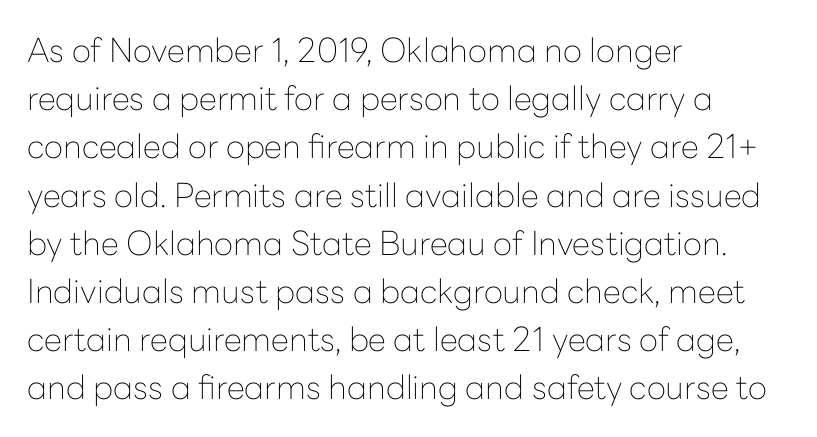
Check under the words: just untouched page. Note the varied advance widths — an 'i' is clearly narrower than an 'm'. Characters follow at the spacing the type designer built in. A typesetter would mark this as roman, not italic. In terms of leading, this rendering sits right in the middle.
